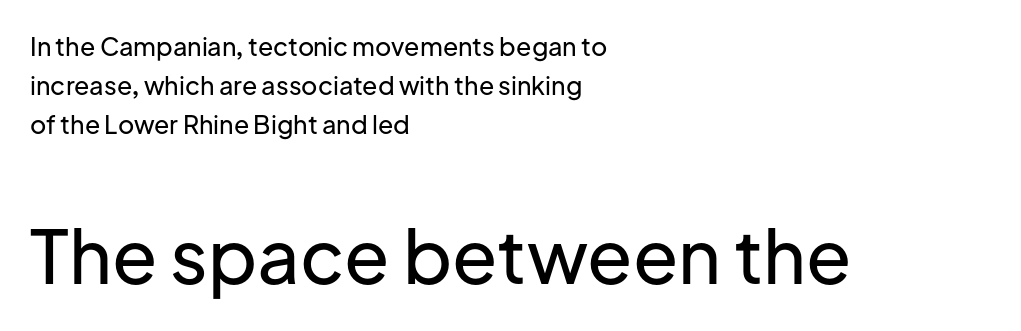
{"serif": "no", "italic": "no", "width": "normal", "stroke_contrast": "low", "x_height": "medium", "monospaced": "no", "underline": "no", "align": "left", "line_spacing": "normal", "line_spacing_ratio": 1.57, "letter_spacing": "normal", "letter_spacing_em": 0.0, "larger_block": "second", "size_ratio": 2.96, "glyph_px": 74}
